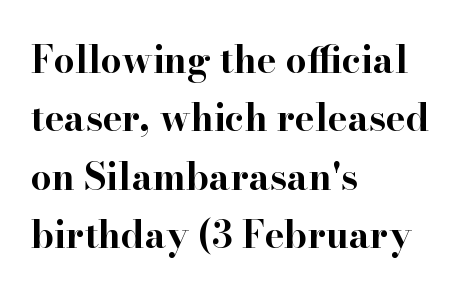
{"serif": "yes", "italic": "no", "bold": "yes", "weight": "bold", "width": "wide", "stroke_contrast": "high", "x_height": "small", "monospaced": "no", "underline": "no", "align": "left", "line_spacing": "normal", "line_spacing_ratio": 1.58, "letter_spacing": "normal", "letter_spacing_em": 0.0, "glyph_px": 37}
